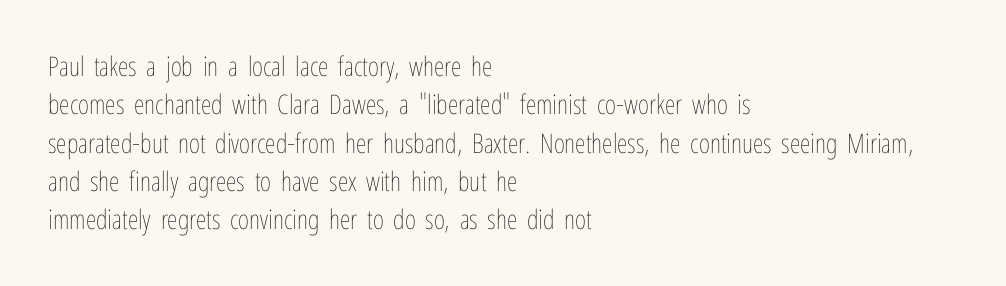
The image shows 27 px text type, upright; set left-aligned, normal line spacing (1.42x), normal letter spacing, not underlined.
